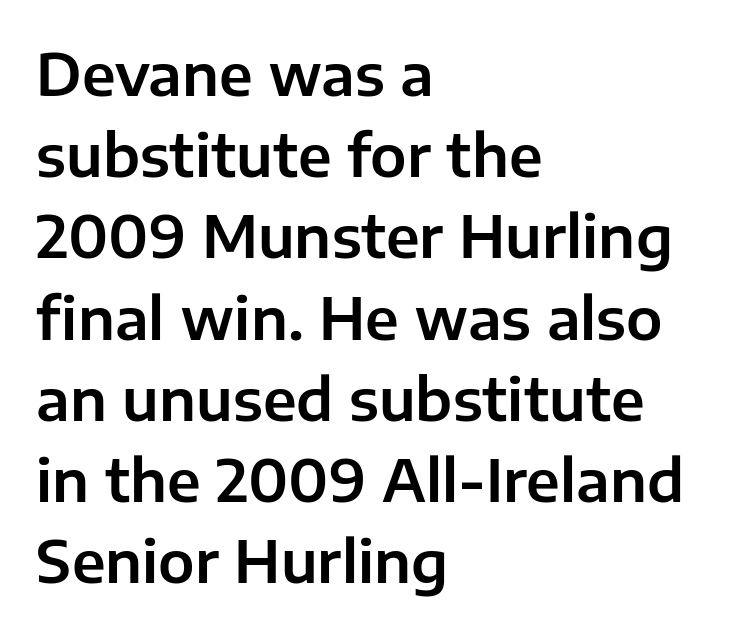
Q: Is the text italic (slanted)? A: No, it is upright.
Q: Is the typeface a serif or a sans-serif typeface? A: Sans-serif.
Q: Is the text underlined? A: No.
Q: How is the paragraph aligned? A: Left-aligned.
Q: Is the spacing between letters normal or unusually wide? A: Normal.
Q: Is the spacing between lines tight, normal or loose? A: Normal.
Q: Width (condensed, normal, or wide)? A: Normal.
Q: Stroke contrast? A: Low.
Q: x-height? A: Medium.
Q: Monospaced? A: No.
